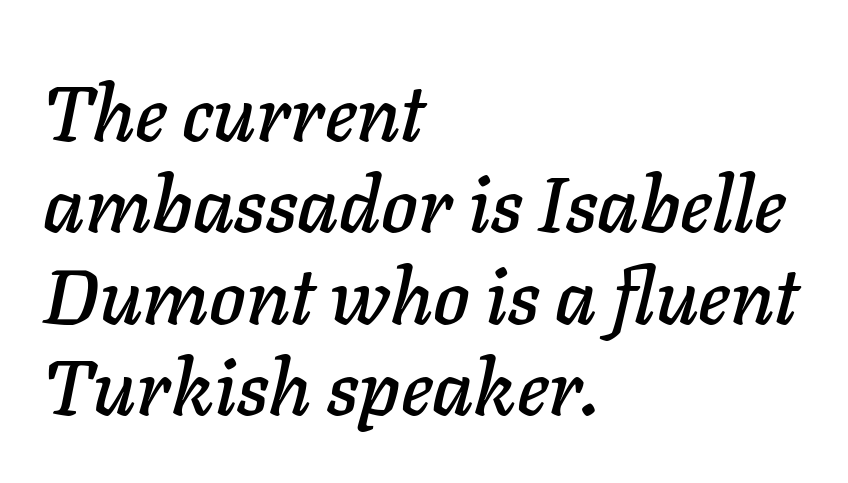
Letters rest on an invisible, unmarked baseline. Italic: yes, the glyphs are oblique. The face used here is proportionally spaced, like ordinary book or web type. Letter spacing: default. Horizontally, the lines are justified to the leading edge only.
